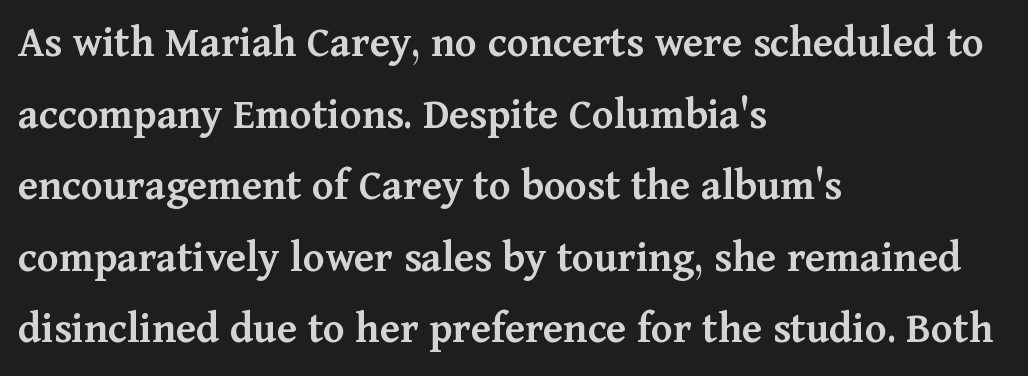
The image shows 45 px semibold serif type, upright; set left-aligned, normal line spacing (1.59x), normal letter spacing, not underlined; medium stroke contrast and a medium x-height.
